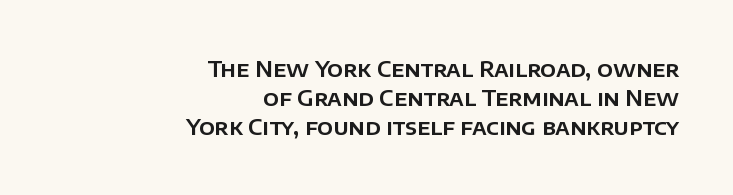
Q: Is the text italic (slanted)? A: No, it is upright.
Q: Is the text underlined? A: No.
Q: How is the paragraph aligned? A: Right-aligned.
Q: Is the spacing between letters normal or unusually wide? A: Normal.
Q: Is the spacing between lines tight, normal or loose? A: Normal.
